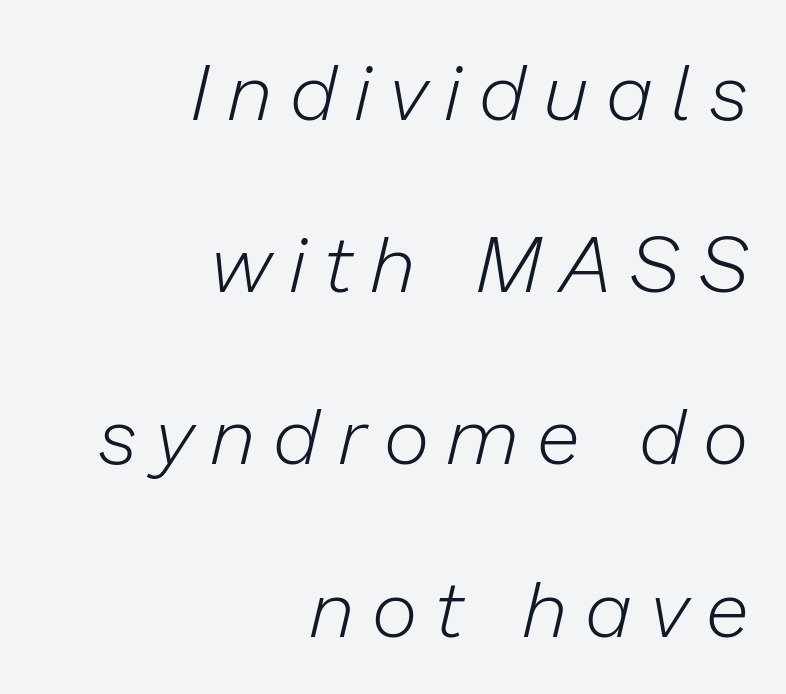
{"italic": "yes", "lean": "right", "slant_degrees": 13, "bold": "no", "weight": "light", "width": "normal", "stroke_contrast": "low", "x_height": "medium", "monospaced": "no", "underline": "no", "align": "right", "line_spacing": "loose", "line_spacing_ratio": 2.18, "letter_spacing": "wide", "letter_spacing_em": 0.25, "glyph_px": 79}
